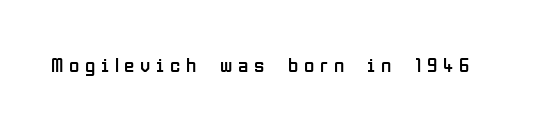
Stroke thickness stays within the range of a standard reading face or lighter. What stands out about the letter spacing? Its width — letters are far apart. A bare baseline throughout the passage. Every character sits straight up, as roman type does.
